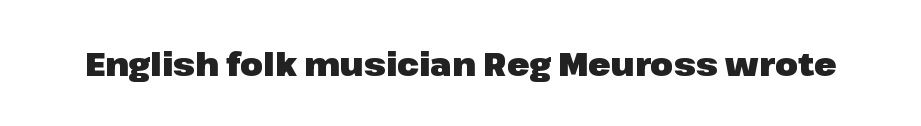
{"serif": "no", "italic": "no", "bold": "yes", "weight": "heavy", "width": "normal", "stroke_contrast": "low", "x_height": "medium", "monospaced": "no", "underline": "no", "letter_spacing": "normal", "letter_spacing_em": 0.0, "glyph_px": 33}
